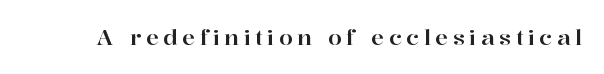
The image shows 22 px text type, upright; set unusually wide letter spacing (+0.2 em), not underlined.
